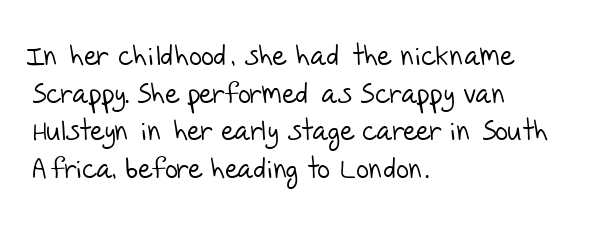
Q: Is the text bold? A: No.
Q: Is the typeface a serif or a sans-serif typeface? A: Sans-serif.
Q: Is the text underlined? A: No.
Q: How is the paragraph aligned? A: Left-aligned.
Q: Is the spacing between letters normal or unusually wide? A: Normal.
Q: Is the spacing between lines tight, normal or loose? A: Normal.
Q: Width (condensed, normal, or wide)? A: Normal.
Q: Stroke contrast? A: Low.
Q: x-height? A: Large.
Q: Monospaced? A: No.
